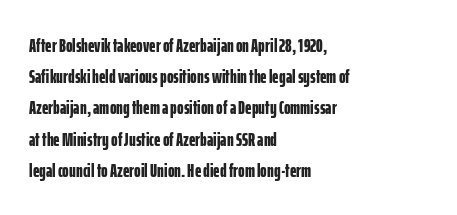
The image shows 20 px bold type, upright; set left-aligned, normal line spacing (1.56x), normal letter spacing, not underlined.
